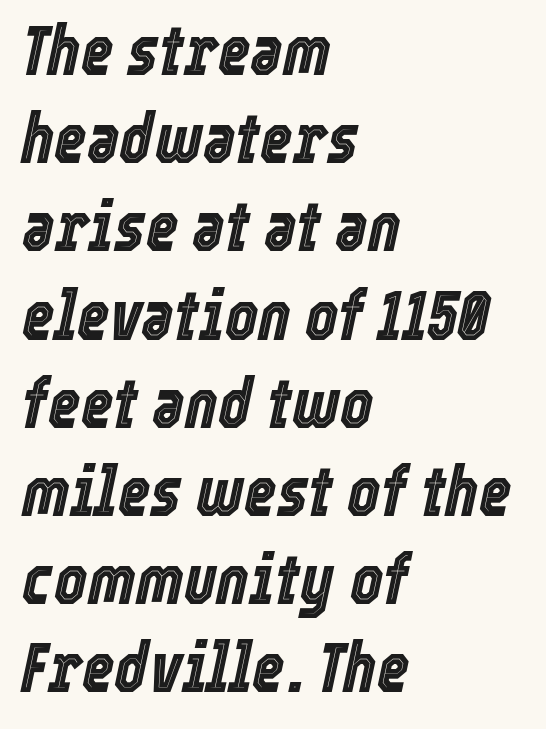
The image shows 70 px condensed type, italic (leaning right); set left-aligned, normal line spacing (1.26x), normal letter spacing, not underlined; a medium x-height.
